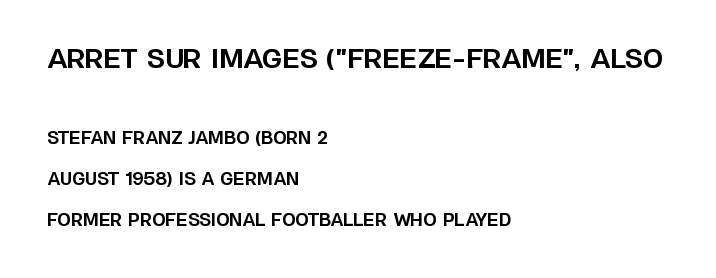
{"italic": "no", "bold": "yes", "underline": "no", "align": "left", "line_spacing": "loose", "line_spacing_ratio": 2.41, "letter_spacing": "normal", "letter_spacing_em": 0.0, "larger_block": "first", "size_ratio": 1.53, "glyph_px": 26}
